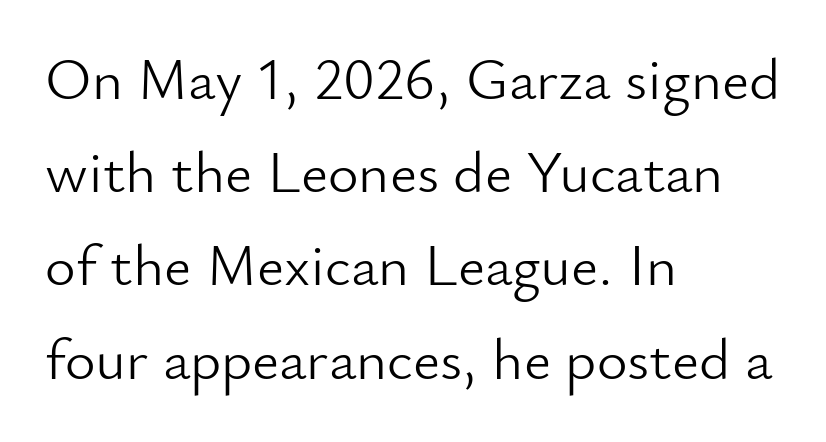
Q: Is the text bold? A: No.
Q: Is the text italic (slanted)? A: No, it is upright.
Q: Is the typeface a serif or a sans-serif typeface? A: Sans-serif.
Q: Is the text underlined? A: No.
Q: How is the paragraph aligned? A: Left-aligned.
Q: Is the spacing between letters normal or unusually wide? A: Normal.
Q: Is the spacing between lines tight, normal or loose? A: Normal.
Q: Width (condensed, normal, or wide)? A: Normal.
Q: Stroke contrast? A: Low.
Q: x-height? A: Small.
Q: Monospaced? A: No.
